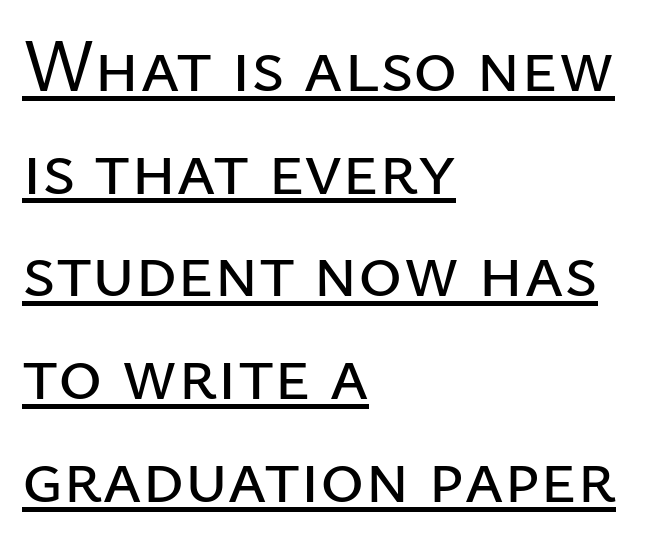
The image shows 75 px sans-serif type, upright; set left-aligned, normal line spacing (1.37x), normal letter spacing, underlined; low stroke contrast and a medium x-height.
